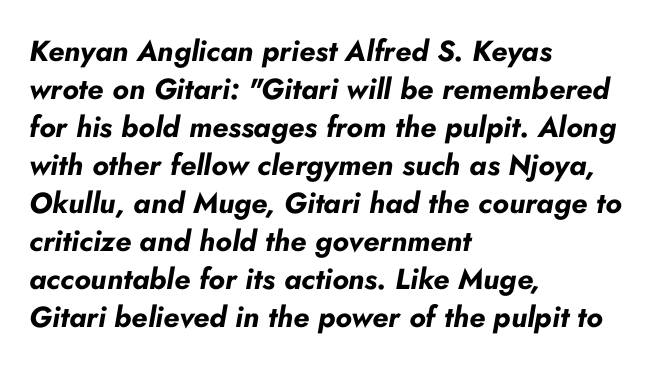
{"italic": "yes", "lean": "right", "slant_degrees": 10, "bold": "yes", "weight": "bold", "width": "normal", "stroke_contrast": "low", "x_height": "small", "monospaced": "no", "underline": "no", "align": "left", "line_spacing": "normal", "line_spacing_ratio": 1.31, "letter_spacing": "normal", "letter_spacing_em": 0.0, "glyph_px": 29}
